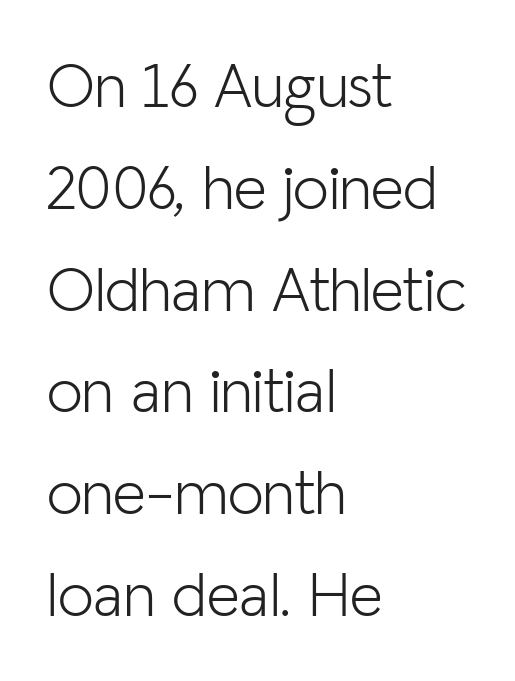
The area under the type is left untouched. Quick note: interline space is typical. The typeface chosen for these lines omits serifs. The letters stand upright; this is a roman face. The paragraph shown leans on its left margin.
